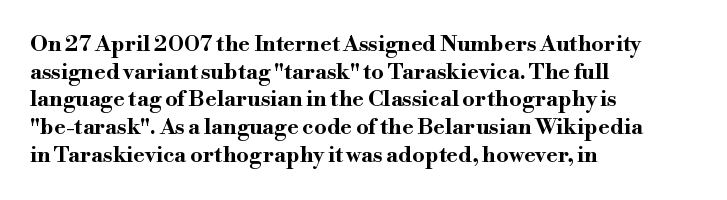
{"italic": "no", "bold": "yes", "underline": "no", "align": "left", "line_spacing": "normal", "line_spacing_ratio": 1.26, "letter_spacing": "normal", "letter_spacing_em": 0.0, "glyph_px": 22}
